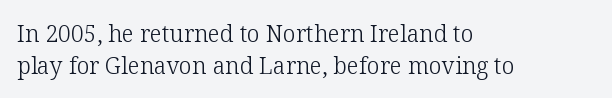
The strokes are not fattened; the text isn't bold. Beneath every word, the page is bare. Every row of glyphs begins at an identical x-position on the left. In terms of posture, this sample is upright.
